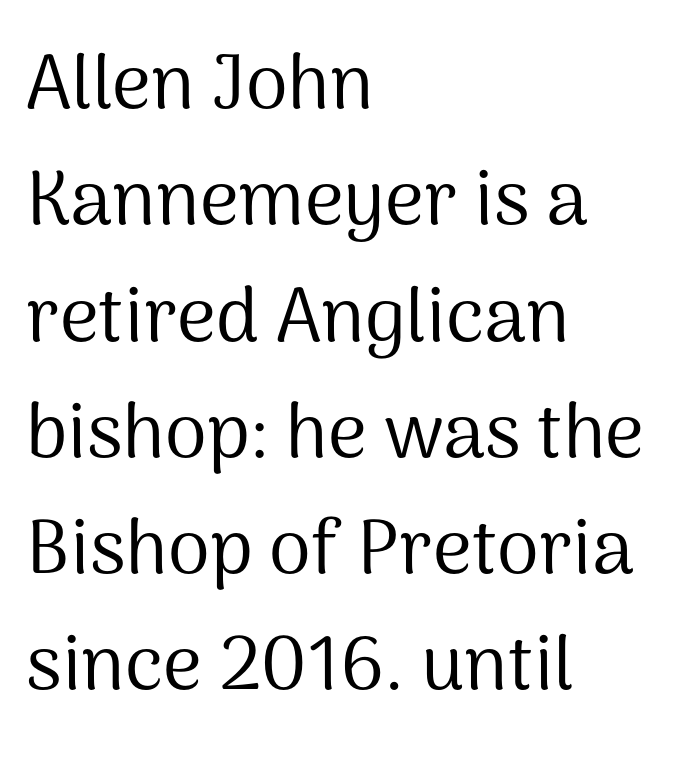
Q: Is the text bold? A: No.
Q: Is the text italic (slanted)? A: No, it is upright.
Q: Is the typeface a serif or a sans-serif typeface? A: Sans-serif.
Q: Is the text underlined? A: No.
Q: How is the paragraph aligned? A: Left-aligned.
Q: Is the spacing between letters normal or unusually wide? A: Normal.
Q: Is the spacing between lines tight, normal or loose? A: Normal.
Q: Width (condensed, normal, or wide)? A: Normal.
Q: Stroke contrast? A: Medium.
Q: x-height? A: Medium.
Q: Monospaced? A: No.
